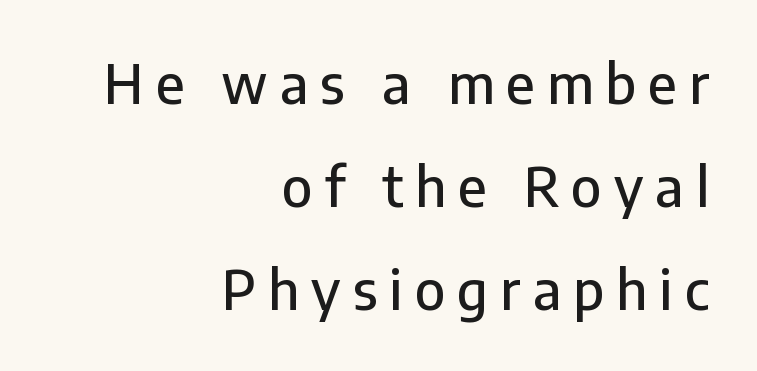
Regarding leading, the lines here are spaced well apart. The baseline area is clear. Designer's note — italics off, roman on. The horizontal fit of the characters is loose and conspicuously gappy.
